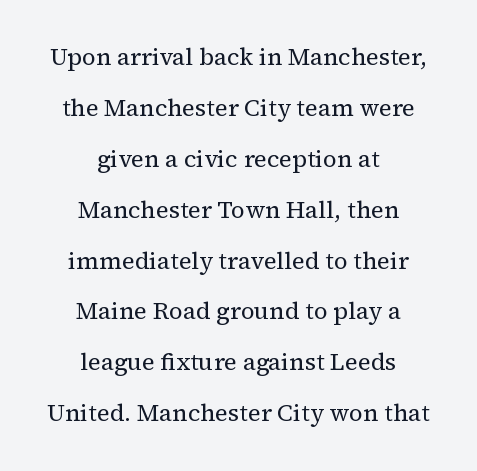
Q: Is the text bold? A: No.
Q: Is the text italic (slanted)? A: No, it is upright.
Q: Is the text underlined? A: No.
Q: How is the paragraph aligned? A: Centered.
Q: Is the spacing between letters normal or unusually wide? A: Normal.
Q: Is the spacing between lines tight, normal or loose? A: Loose.
